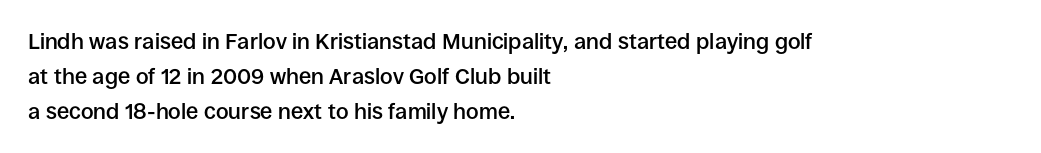
The image shows 22 px text type, upright; set left-aligned, normal line spacing (1.59x), normal letter spacing, not underlined.
